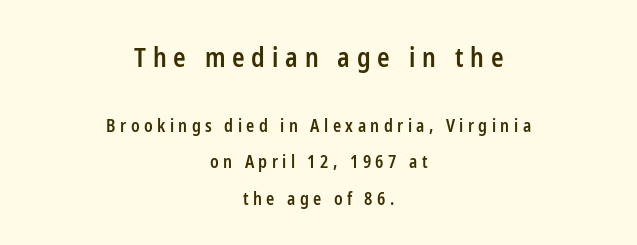
Baseline-to-baseline distance is far greater than the letter height. The space directly below the letters is spotless. The first block has been scaled up relative to the second. Neither beginnings nor endings align; midpoints do. The rendering uses a semibold face; strokes are thickened but not to full bold.
